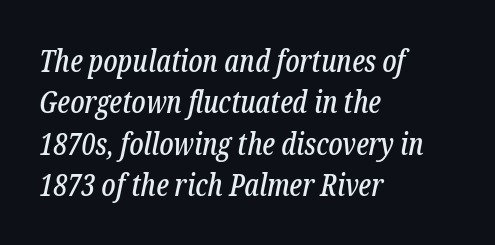
Vertically, the passage feels balanced, rows spaced as you'd expect. Note: serifs present on the glyphs. Observe the ordinary spacing: letters are neighbours, not strangers. You can tell it's italic because the verticals aren't actually vertical. Varying glyph widths throughout — classic text-font behaviour.
